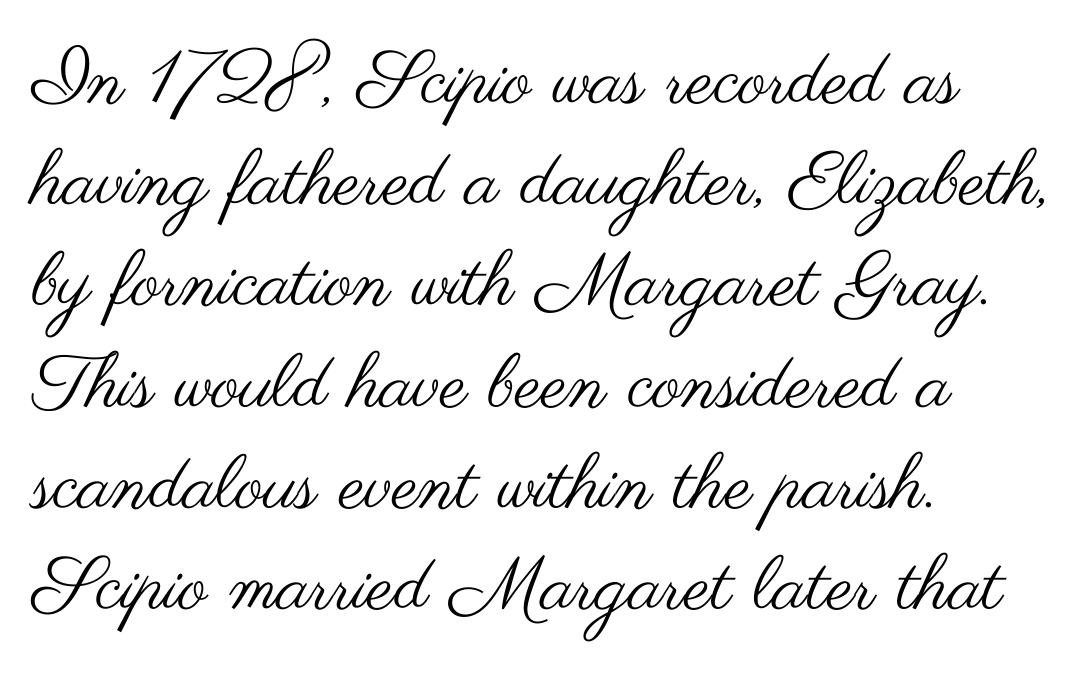
There is no visible air inserted between adjacent glyphs. Compared with typical paragraphs, the rows here are spaced about the same. The paragraph shown leans on its left margin. Look at the bottom of the vertical strokes: they stop flat, with no serifs. Rule under the text: the space is simply empty.
